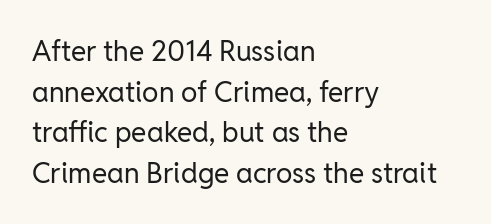
{"serif": "no", "italic": "no", "bold": "no", "weight": "regular", "width": "normal", "stroke_contrast": "low", "x_height": "medium", "monospaced": "no", "underline": "no", "align": "left", "line_spacing": "normal", "line_spacing_ratio": 1.45, "letter_spacing": "normal", "letter_spacing_em": 0.0, "glyph_px": 28}
